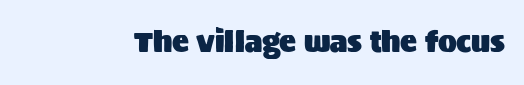
Q: Is the text italic (slanted)? A: No, it is upright.
Q: Is the typeface a serif or a sans-serif typeface? A: Sans-serif.
Q: Is the text underlined? A: No.
Q: Is the spacing between letters normal or unusually wide? A: Normal.
Q: Width (condensed, normal, or wide)? A: Normal.
Q: Stroke contrast? A: Medium.
Q: x-height? A: Large.
Q: Monospaced? A: No.
